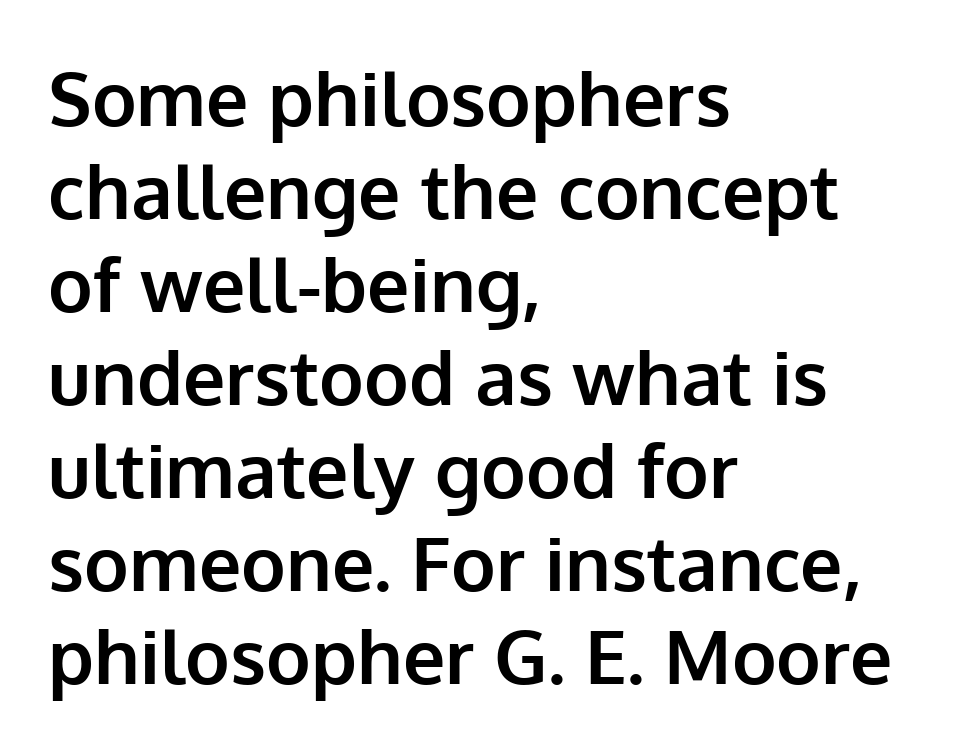
{"serif": "no", "italic": "no", "bold": "yes", "weight": "bold", "width": "normal", "stroke_contrast": "low", "x_height": "medium", "monospaced": "no", "underline": "no", "align": "left", "line_spacing_ratio": 1.24, "letter_spacing": "normal", "letter_spacing_em": 0.0, "glyph_px": 75}
